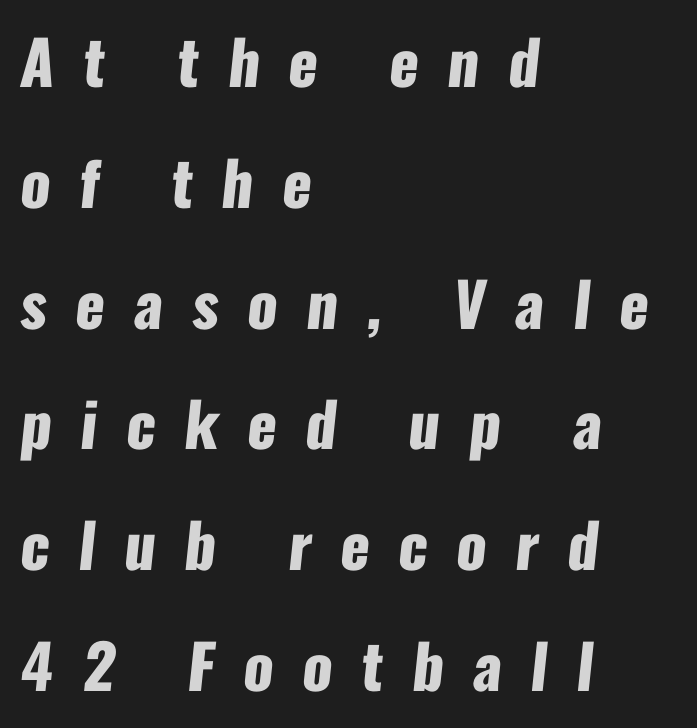
Q: Is the text bold? A: Yes.
Q: Is the typeface a serif or a sans-serif typeface? A: Sans-serif.
Q: Is the text underlined? A: No.
Q: How is the paragraph aligned? A: Left-aligned.
Q: Is the spacing between letters normal or unusually wide? A: Unusually wide.
Q: Is the spacing between lines tight, normal or loose? A: Loose.
Q: Width (condensed, normal, or wide)? A: Condensed.
Q: Stroke contrast? A: Low.
Q: x-height? A: Medium.
Q: Monospaced? A: No.
